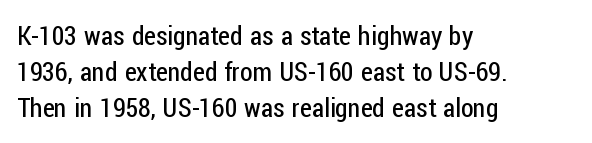
Q: Is the text bold? A: No.
Q: Is the text italic (slanted)? A: No, it is upright.
Q: Is the text underlined? A: No.
Q: How is the paragraph aligned? A: Left-aligned.
Q: Is the spacing between letters normal or unusually wide? A: Normal.
Q: Is the spacing between lines tight, normal or loose? A: Normal.
